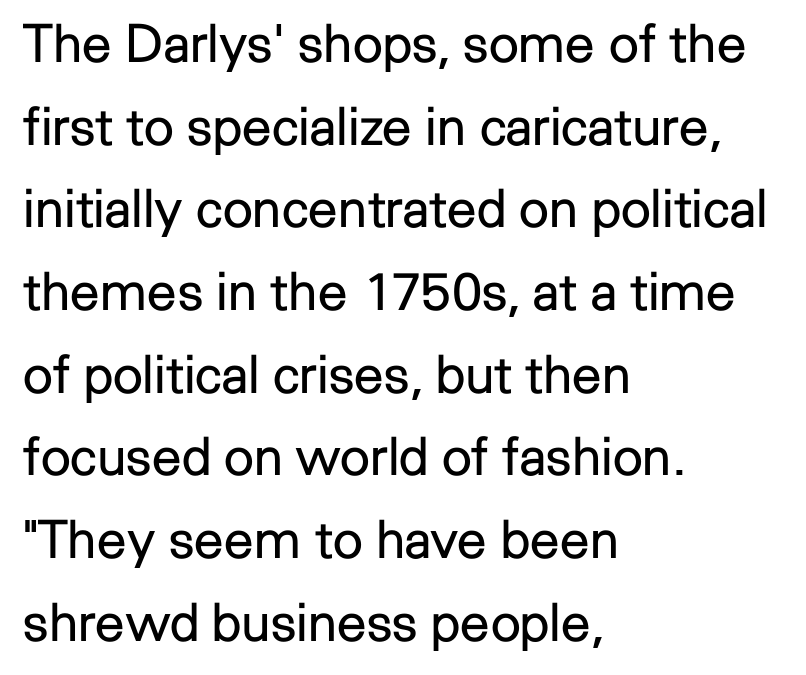
Q: Is the text bold? A: No.
Q: Is the text italic (slanted)? A: No, it is upright.
Q: Is the typeface a serif or a sans-serif typeface? A: Sans-serif.
Q: Is the text underlined? A: No.
Q: How is the paragraph aligned? A: Left-aligned.
Q: Is the spacing between letters normal or unusually wide? A: Normal.
Q: Is the spacing between lines tight, normal or loose? A: Normal.
Q: Width (condensed, normal, or wide)? A: Normal.
Q: Stroke contrast? A: Low.
Q: x-height? A: Medium.
Q: Monospaced? A: No.
